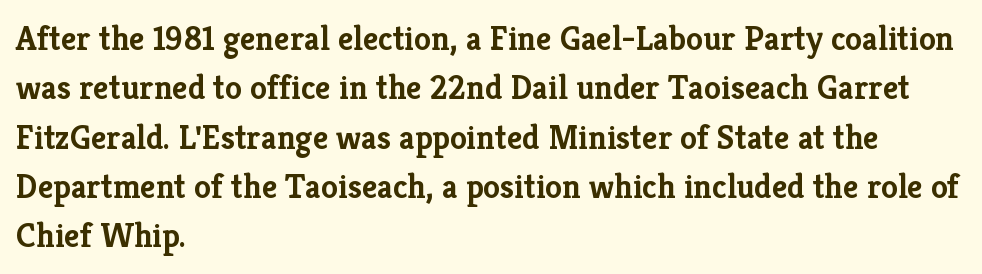
The image shows 34 px semibold serif type, upright; set left-aligned, normal line spacing (1.45x), normal letter spacing, not underlined; low stroke contrast and a medium x-height.
